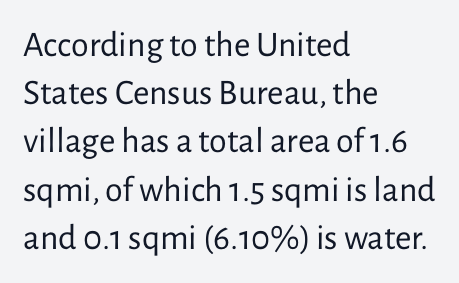
The image shows 36 px regular-weight sans-serif type, upright; set left-aligned, normal line spacing (1.34x), normal letter spacing, not underlined; low stroke contrast and a medium x-height.
